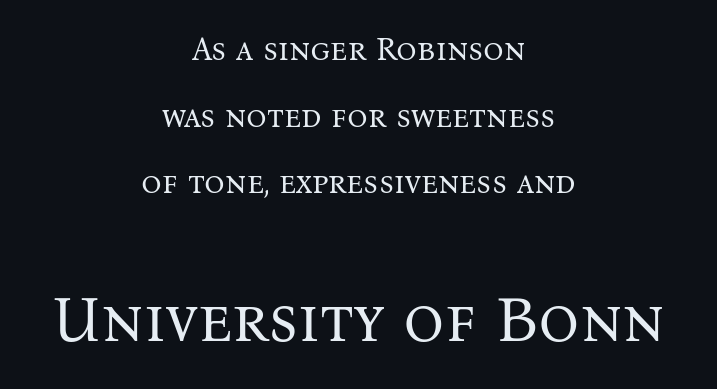
{"serif": "yes", "italic": "no", "bold": "no", "weight": "regular", "width": "normal", "stroke_contrast": "medium", "x_height": "medium", "monospaced": "no", "underline": "no", "align": "center", "line_spacing": "loose", "line_spacing_ratio": 2.08, "letter_spacing": "normal", "letter_spacing_em": 0.0, "larger_block": "second", "size_ratio": 2.0, "glyph_px": 64}
